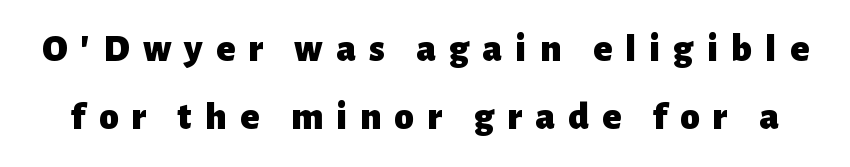
The lettering holds an erect, upright posture throughout. This rendering employs a face without finishing strokes, i.e., a sans-serif. As a designer I'd log this as weight 700, bold. Anything drawn beneath the words? Only blank space. The face used here is proportionally spaced, like ordinary book or web type.
